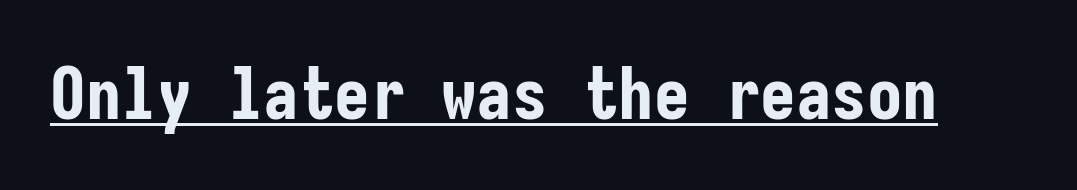
The image shows 71 px bold, condensed sans-serif type, upright, monospaced; set normal letter spacing, underlined; low stroke contrast and a medium x-height.
